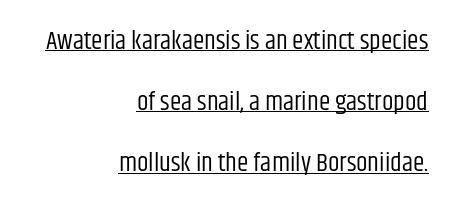
{"italic": "no", "bold": "no", "underline": "yes", "align": "right", "line_spacing": "loose", "line_spacing_ratio": 2.35, "letter_spacing": "normal", "letter_spacing_em": 0.0, "glyph_px": 26}
